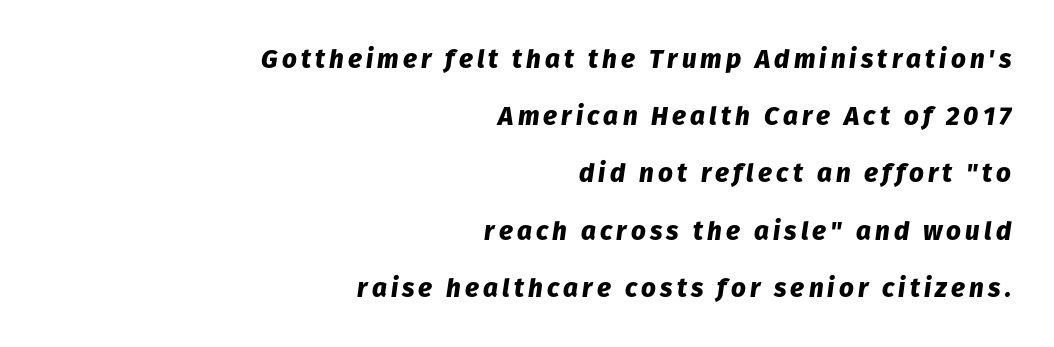
In terms of weight, the rendering is a true, heavy bold. Unmarked baselines from the first word to the last. The paragraph shown leans on its right margin. An italicized treatment has been applied to the whole sample. The designer dialed line spacing up above the default.
